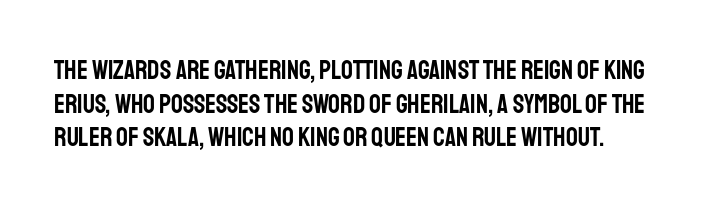
Q: Is the text italic (slanted)? A: No, it is upright.
Q: Is the text underlined? A: No.
Q: Is the spacing between letters normal or unusually wide? A: Normal.
Q: Is the spacing between lines tight, normal or loose? A: Normal.
